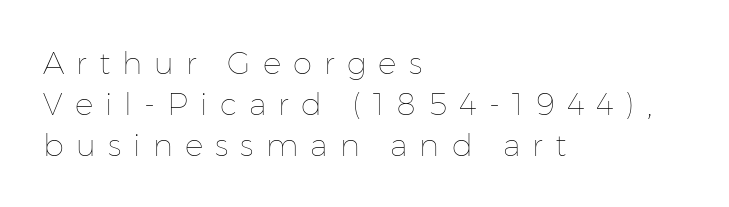
The image shows 31 px thin type, upright; set left-aligned, normal line spacing (1.32x), unusually wide letter spacing (+0.39 em), not underlined; low stroke contrast and a medium x-height.
